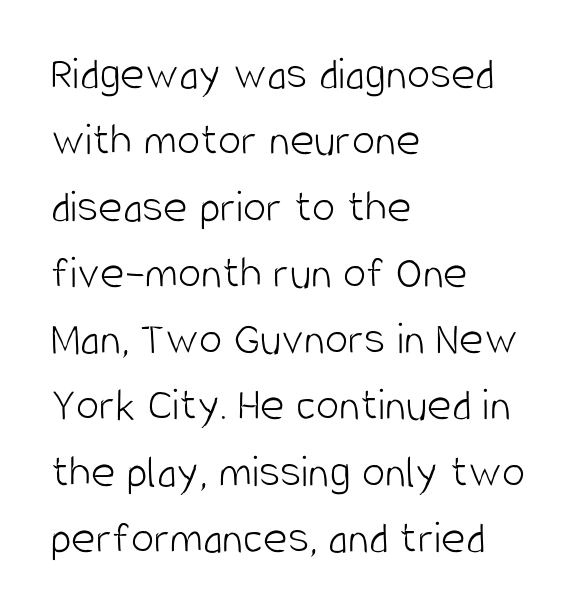
Rule under the text: the space is simply empty. The rendering uses natural spacing where letterforms have individual widths. Unlike a traditional serif, this face leaves its strokes unadorned. Is the stroke heavy? The answer is a plain regular-or-lighter. Teacher's note: observe the even left margin — that is flush-left alignment. The vertical gap from one line to the next is medium.
